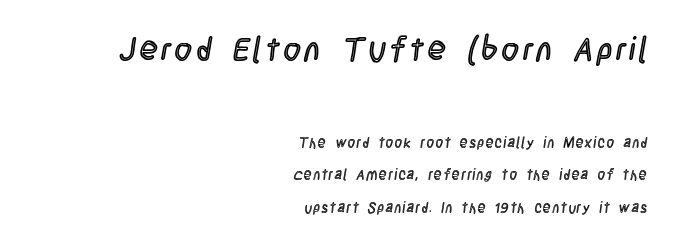
Q: Is the text italic (slanted)? A: Yes.
Q: Is the text underlined? A: No.
Q: How is the paragraph aligned? A: Right-aligned.
Q: Is the spacing between lines tight, normal or loose? A: Loose.
Q: Which block of text is set in a larger size, the first (top) or the second (bottom)? A: The first (top) one.
Q: Width (condensed, normal, or wide)? A: Condensed.
Q: x-height? A: Large.
Q: Monospaced? A: No.
